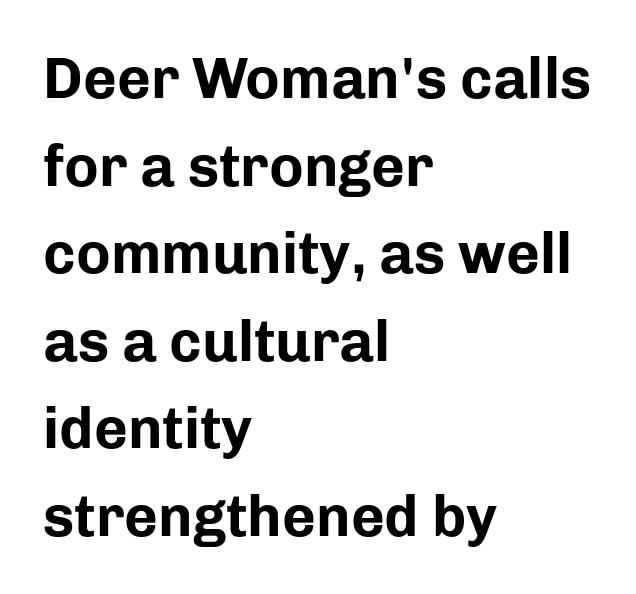
{"serif": "no", "italic": "no", "bold": "yes", "weight": "bold", "width": "normal", "stroke_contrast": "low", "x_height": "medium", "monospaced": "no", "underline": "no", "align": "left", "line_spacing": "normal", "line_spacing_ratio": 1.51, "letter_spacing": "normal", "letter_spacing_em": 0.0, "glyph_px": 58}
